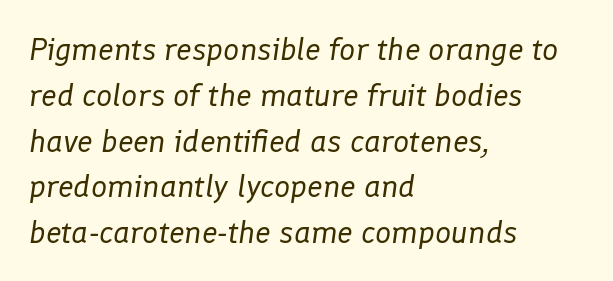
This reads as an unemphasized weight, regular at the heaviest. You can tell it's italic because the verticals aren't actually vertical. The gaps between neighbouring characters are ordinary and unremarkable. Line beginnings align vertically; line endings do not.
